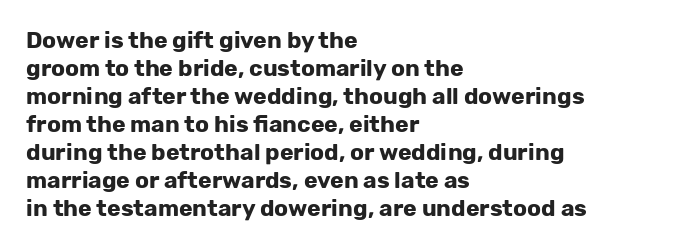
Look at the stroke-to-counter ratio: heavy, a bold. Ordinary non-slanted type is in use. The baseline area is clear. The setting favours the left margin, as ordinary paragraphs usually do. Look at the tracking — it's just the regular setting, nothing added.
